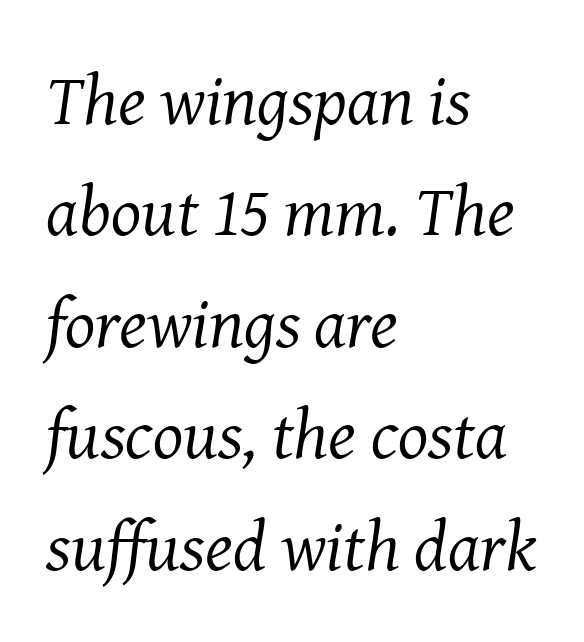
{"serif": "yes", "italic": "yes", "lean": "right", "slant_degrees": 8, "bold": "no", "weight": "regular", "width": "normal", "stroke_contrast": "medium", "x_height": "medium", "monospaced": "no", "underline": "no", "align": "left", "line_spacing": "normal", "line_spacing_ratio": 1.57, "letter_spacing": "normal", "letter_spacing_em": 0.0, "glyph_px": 71}
